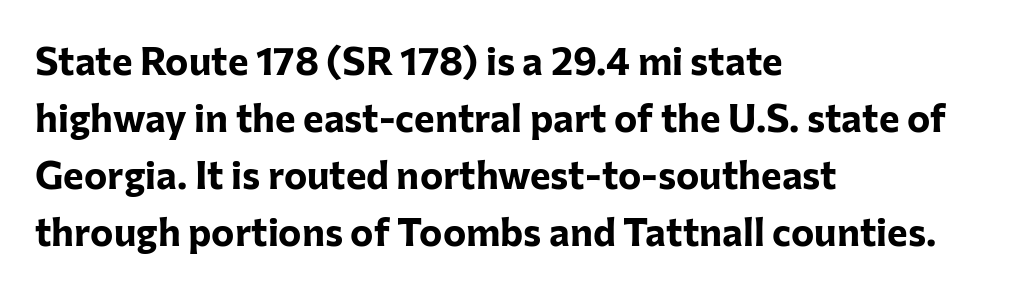
{"serif": "no", "italic": "no", "bold": "yes", "weight": "bold", "width": "normal", "stroke_contrast": "low", "x_height": "medium", "monospaced": "no", "underline": "no", "align": "left", "line_spacing": "normal", "line_spacing_ratio": 1.46, "letter_spacing": "normal", "letter_spacing_em": 0.0, "glyph_px": 39}
